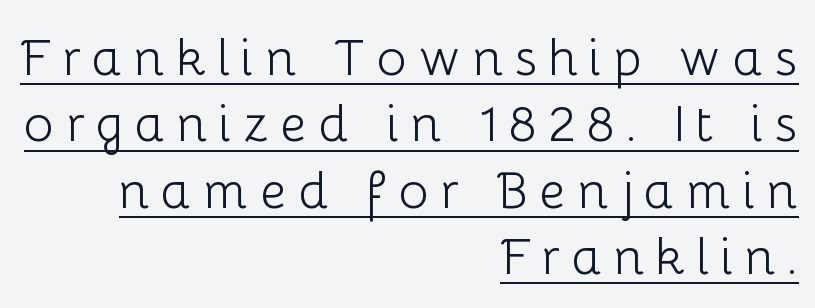
Weight: not bold — regular or lighter. A roman cut, with each character standing at attention. Line endings align vertically; line beginnings do not. The rows are spaced the way most documents space them.
